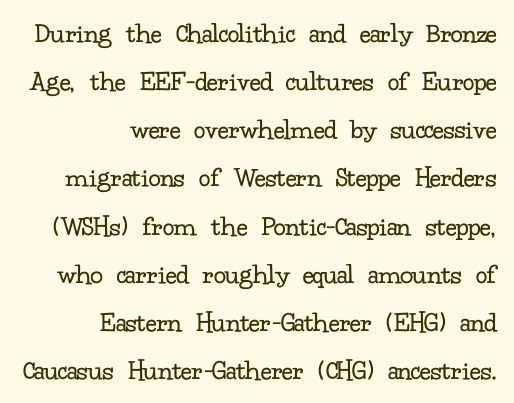
The image shows 29 px regular-weight serif type, upright; set right-aligned, normal line spacing (1.66x), normal letter spacing, not underlined; low stroke contrast and a small x-height.
